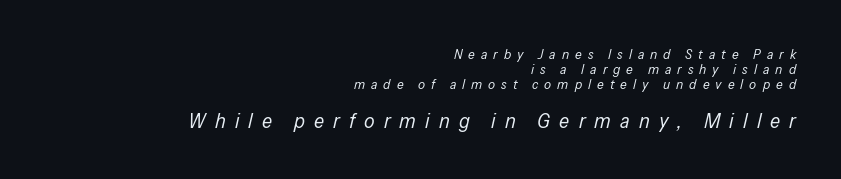
The letters are slanted; this is an italic face. The specimen omits any rule beneath the text block's lines. Small over large — that's the arrangement of the two blocks here. You could only call the tracking loose — the letters float apart. Very little white space separates one row of letters from the next.
